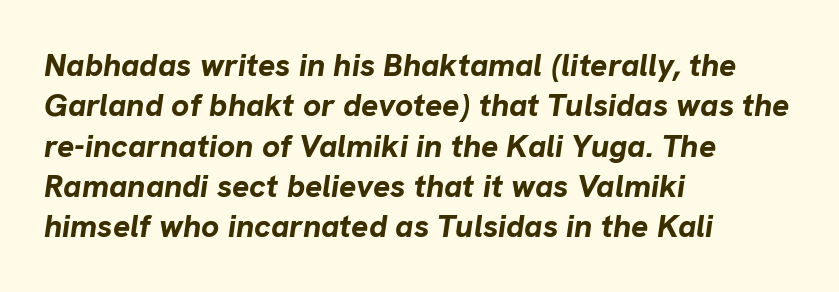
The image shows 32 px bold type, italic (leaning right); set left-aligned, normal line spacing (1.26x), normal letter spacing, not underlined; low stroke contrast and a medium x-height.
